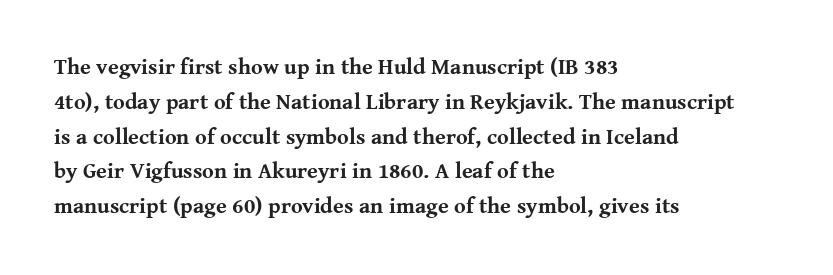
One-word summary of the alignment: left. Characters remain perfectly vertical along every line. Words float on clear page, feet unadorned. Look at the tracking — it's just the regular setting, nothing added.
